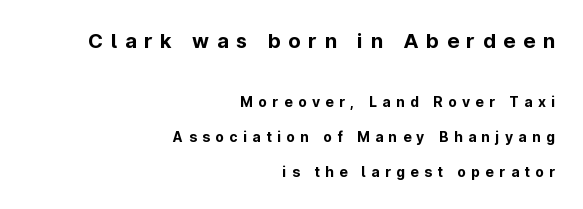
{"italic": "no", "bold": "yes", "underline": "no", "align": "right", "line_spacing": "loose", "line_spacing_ratio": 2.47, "letter_spacing": "wide", "letter_spacing_em": 0.39, "larger_block": "first", "size_ratio": 1.43, "glyph_px": 20}
